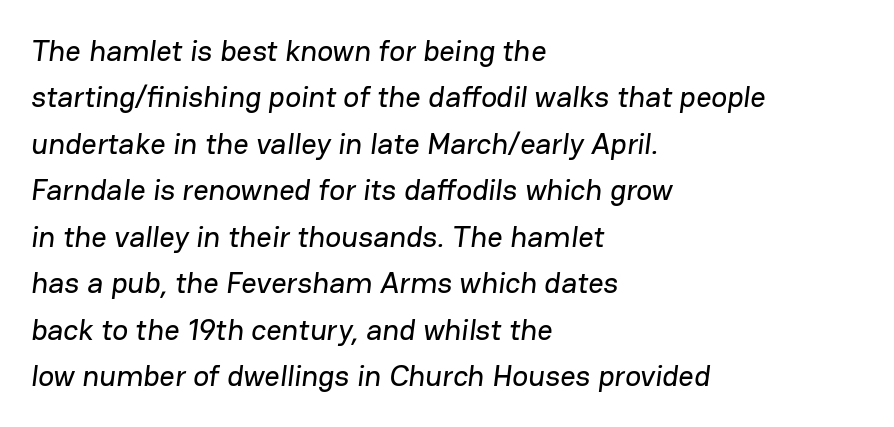
The image shows 30 px sans-serif type; set left-aligned, normal line spacing (1.55x), normal letter spacing, not underlined; low stroke contrast and a medium x-height.
